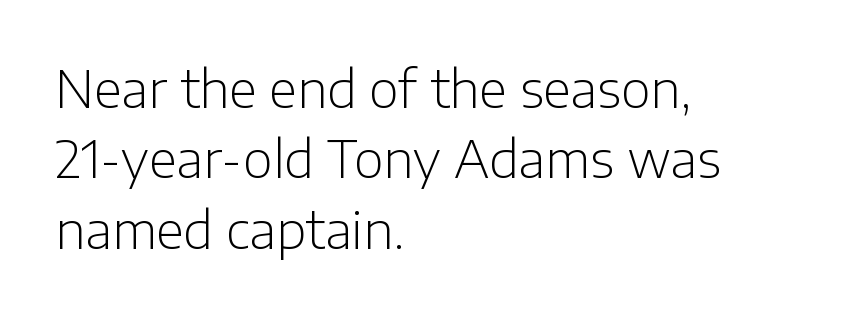
Q: Is the text bold? A: No.
Q: Is the text italic (slanted)? A: No, it is upright.
Q: Is the typeface a serif or a sans-serif typeface? A: Sans-serif.
Q: Is the text underlined? A: No.
Q: How is the paragraph aligned? A: Left-aligned.
Q: Is the spacing between letters normal or unusually wide? A: Normal.
Q: Is the spacing between lines tight, normal or loose? A: Normal.
Q: Width (condensed, normal, or wide)? A: Normal.
Q: Stroke contrast? A: Low.
Q: x-height? A: Medium.
Q: Monospaced? A: No.
